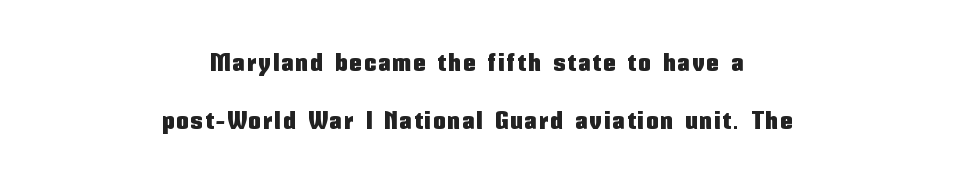
{"italic": "no", "underline": "no", "align": "center", "line_spacing": "loose", "line_spacing_ratio": 2.43, "glyph_px": 24}
